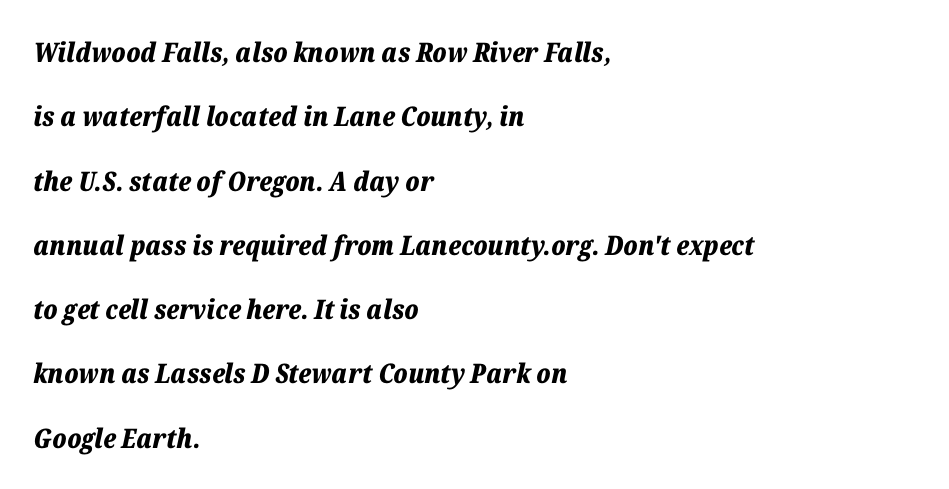
Q: Is the text bold? A: Yes.
Q: Is the text italic (slanted)? A: Yes, it leans right by about 12 degrees.
Q: Is the text underlined? A: No.
Q: How is the paragraph aligned? A: Left-aligned.
Q: Is the spacing between letters normal or unusually wide? A: Normal.
Q: Is the spacing between lines tight, normal or loose? A: Loose.
